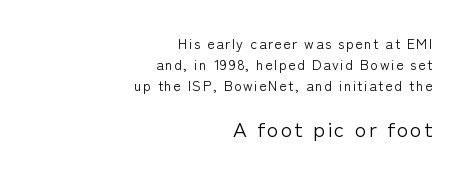
Rendered with straight, roman letterforms. Line spacing here is normal. The weight tops out at a normal text grade. The compositor pushed each line to the right boundary. Which of the two is more prominent by size? The second, at the bottom.
